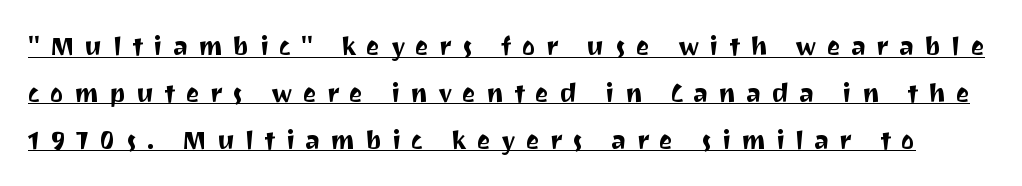
{"italic": "no", "underline": "yes", "line_spacing_ratio": 1.8, "letter_spacing": "wide", "letter_spacing_em": 0.39, "glyph_px": 26}
